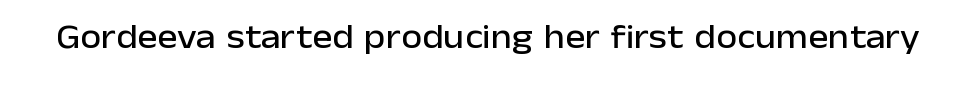
{"serif": "no", "italic": "no", "width": "normal", "stroke_contrast": "low", "x_height": "medium", "monospaced": "no", "underline": "no", "letter_spacing": "normal", "letter_spacing_em": 0.0, "glyph_px": 34}
